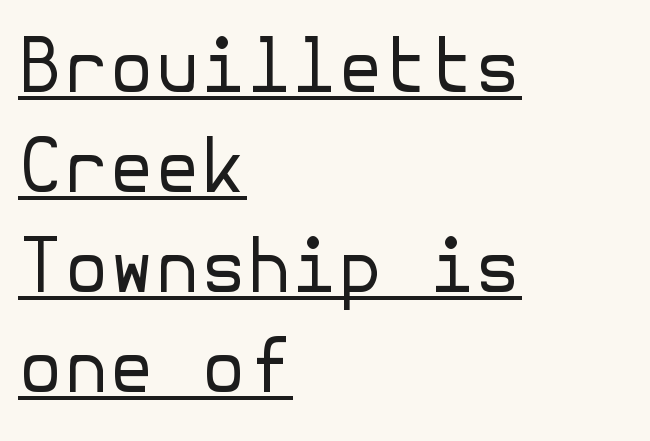
The rendering anchors every line to the left-hand side. The font family rendered here belongs to the sans-serif group. The font is comparable to plain body text, perhaps lighter. If you drew a line through each stem, it would be perfectly vertical.
